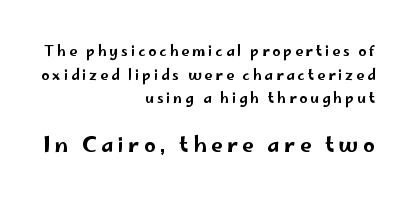
{"italic": "no", "underline": "no", "align": "right", "line_spacing": "normal", "line_spacing_ratio": 1.69, "letter_spacing": "wide", "letter_spacing_em": 0.21, "larger_block": "second", "size_ratio": 1.5, "glyph_px": 21}
